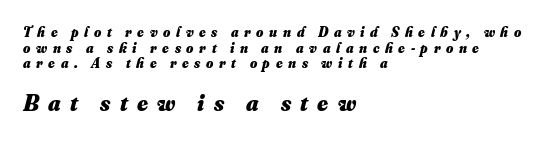
{"bold": "yes", "underline": "no", "align": "left", "line_spacing": "tight", "line_spacing_ratio": 1.11, "letter_spacing": "wide", "letter_spacing_em": 0.4, "larger_block": "second", "size_ratio": 1.64, "glyph_px": 23}
